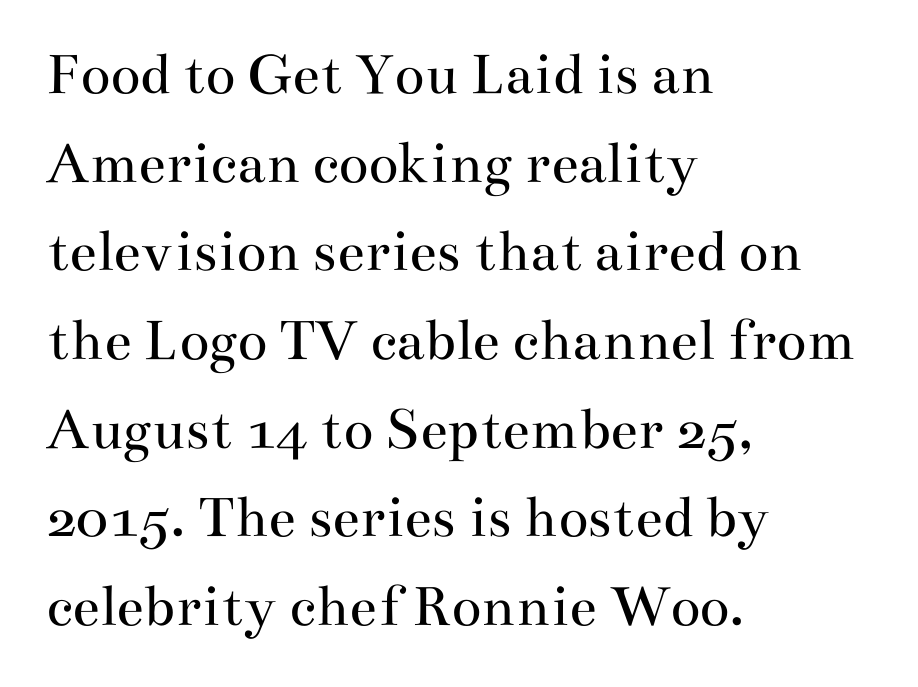
Which margin do the lines hug? The left one — the right edge is uneven. No heavy texture on the line: the type isn't bold. Unlike a clean sans, this face finishes its strokes with serifs. This sample has the flowing, uneven cadence of proportional lettering.
